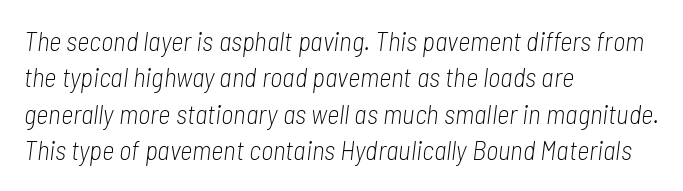
{"italic": "yes", "lean": "right", "slant_degrees": 7, "bold": "no", "underline": "no", "align": "left", "line_spacing": "normal", "line_spacing_ratio": 1.35, "letter_spacing": "normal", "letter_spacing_em": 0.0, "glyph_px": 27}
